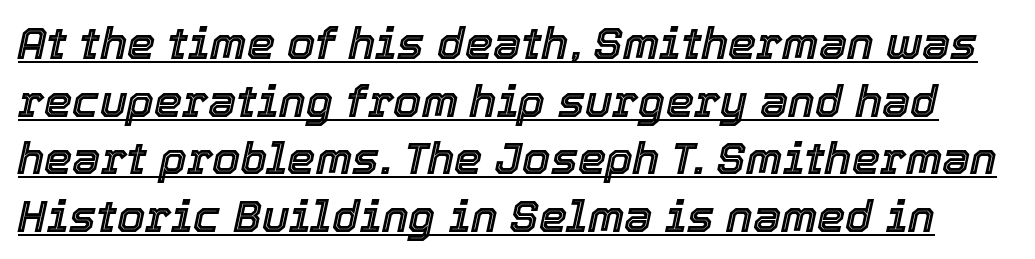
The image shows 45 px text type, italic (leaning right); set normal line spacing (1.28x), normal letter spacing, underlined; a medium x-height.
